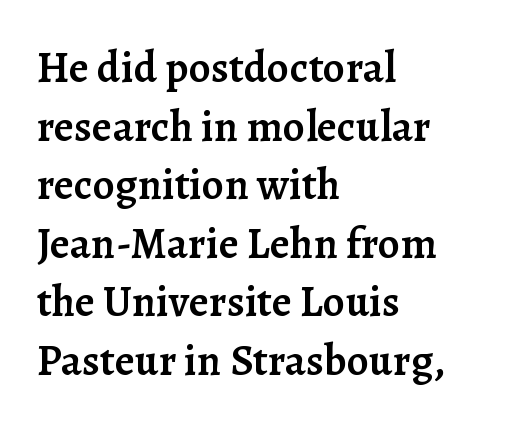
Q: Is the text bold? A: Semi-bold.
Q: Is the text italic (slanted)? A: No, it is upright.
Q: Is the typeface a serif or a sans-serif typeface? A: Serif.
Q: Is the text underlined? A: No.
Q: How is the paragraph aligned? A: Left-aligned.
Q: Is the spacing between letters normal or unusually wide? A: Normal.
Q: Is the spacing between lines tight, normal or loose? A: Normal.
Q: Width (condensed, normal, or wide)? A: Normal.
Q: Stroke contrast? A: Low.
Q: x-height? A: Medium.
Q: Monospaced? A: No.
